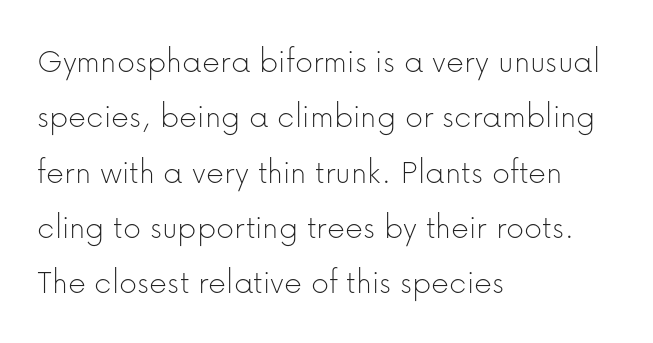
Q: Is the text bold? A: No.
Q: Is the text italic (slanted)? A: No, it is upright.
Q: Is the typeface a serif or a sans-serif typeface? A: Sans-serif.
Q: Is the text underlined? A: No.
Q: How is the paragraph aligned? A: Left-aligned.
Q: Is the spacing between letters normal or unusually wide? A: Normal.
Q: Is the spacing between lines tight, normal or loose? A: Normal.
Q: Width (condensed, normal, or wide)? A: Normal.
Q: Stroke contrast? A: Low.
Q: x-height? A: Medium.
Q: Monospaced? A: No.
